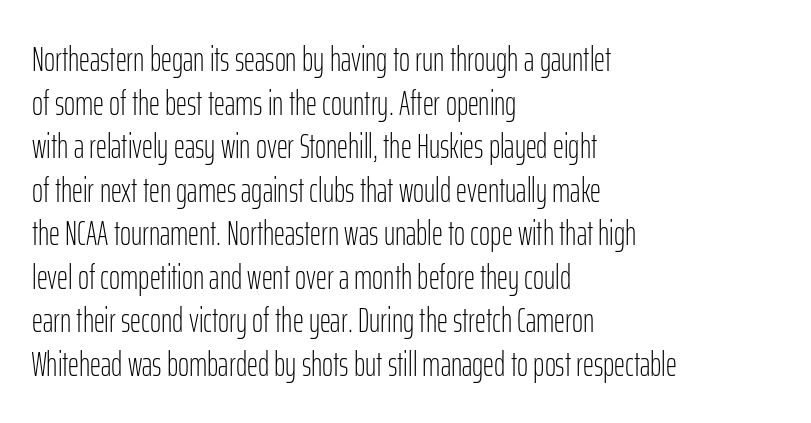
{"serif": "no", "italic": "no", "bold": "no", "weight": "light", "width": "condensed", "stroke_contrast": "low", "x_height": "medium", "monospaced": "no", "underline": "no", "align": "left", "line_spacing": "normal", "line_spacing_ratio": 1.28, "letter_spacing": "normal", "letter_spacing_em": 0.0, "glyph_px": 34}
